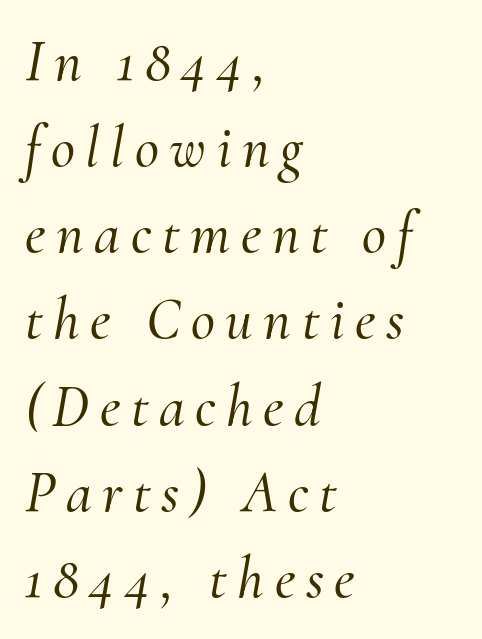
{"serif": "yes", "italic": "yes", "lean": "right", "slant_degrees": 10, "width": "normal", "stroke_contrast": "medium", "x_height": "small", "monospaced": "no", "underline": "no", "align": "left", "line_spacing": "normal", "line_spacing_ratio": 1.46, "glyph_px": 59}
